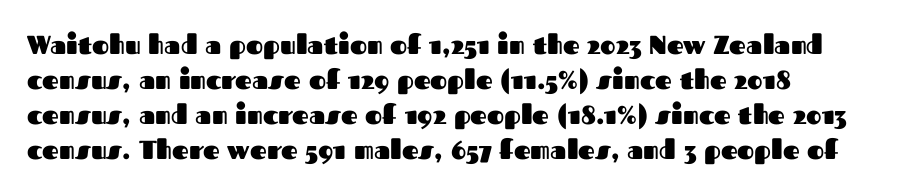
Q: Is the text bold? A: Yes.
Q: Is the text italic (slanted)? A: No, it is upright.
Q: Is the text underlined? A: No.
Q: Is the spacing between letters normal or unusually wide? A: Normal.
Q: Is the spacing between lines tight, normal or loose? A: Normal.
